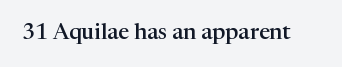
The image shows 22 px text type, upright; set normal letter spacing, not underlined.
